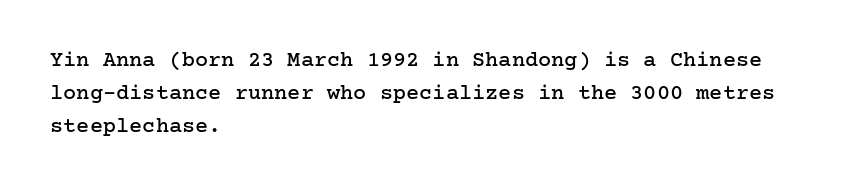
The image shows 22 px text type, upright; set left-aligned, normal line spacing (1.49x), normal letter spacing, not underlined.
